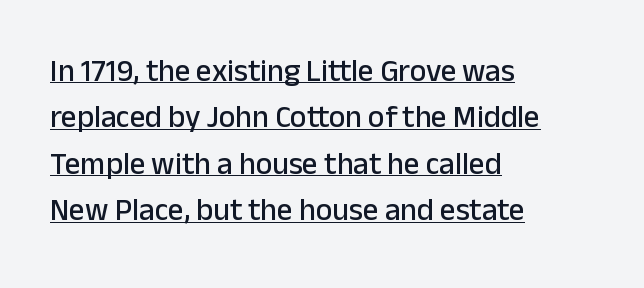
The image shows 31 px sans-serif type, upright; set left-aligned, normal line spacing (1.5x), normal letter spacing, underlined; low stroke contrast and a medium x-height.
